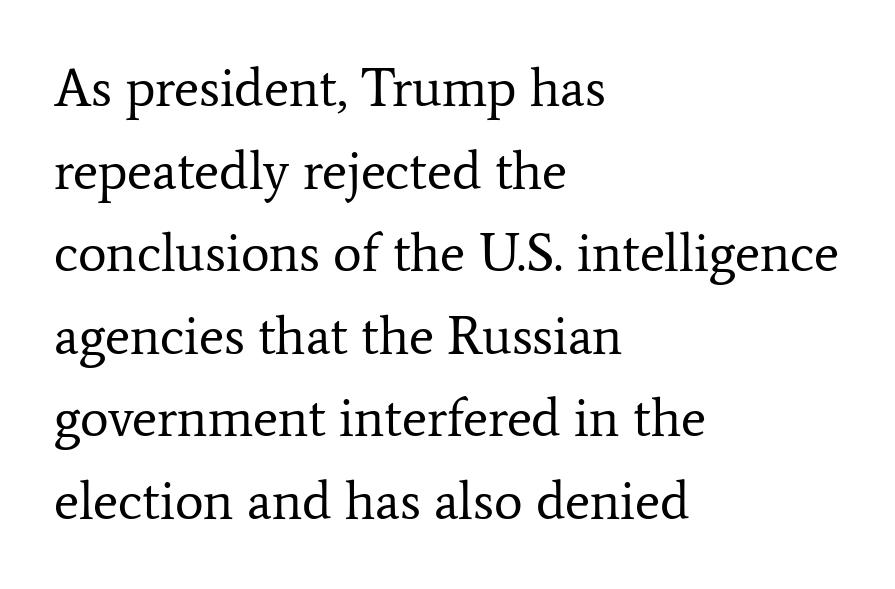
{"serif": "yes", "italic": "no", "bold": "no", "weight": "regular", "width": "normal", "stroke_contrast": "low", "x_height": "medium", "monospaced": "no", "underline": "no", "align": "left", "line_spacing": "normal", "line_spacing_ratio": 1.53, "letter_spacing": "normal", "letter_spacing_em": 0.0, "glyph_px": 54}
